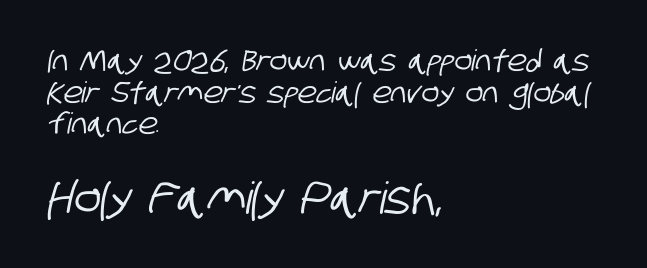
Leading is clearly below the norm, producing a dense column. Compared with typical body copy, the letter spacing here is the same. Character widths vary here, with narrow letters taking less room than wide ones. The face used here is a sans, in the tradition of grotesques and geometrics. No word sits above an underline.
